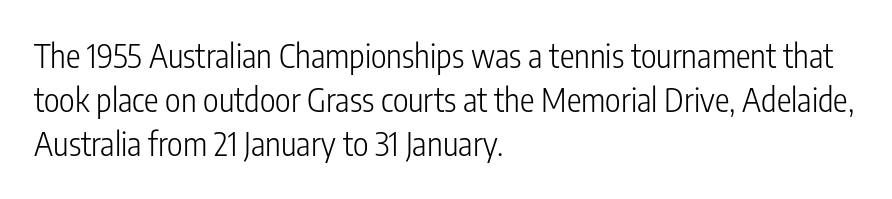
This rendering features lettering with no underline. Baseline-to-baseline distance is the conventional proportion of letter height. You can tell from the bare stems that sans-serif type was used. Counters stay open thanks to moderate or lighter strokes.
